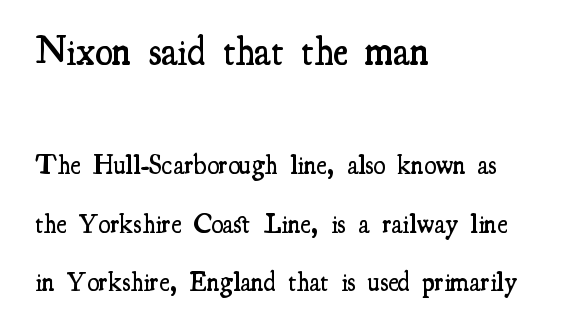
The image shows 40 px semibold, condensed serif type, upright; set left-aligned, loose line spacing (2.16x), normal letter spacing, not underlined; the first (top) block is 1.48x larger; medium stroke contrast and a small x-height.
